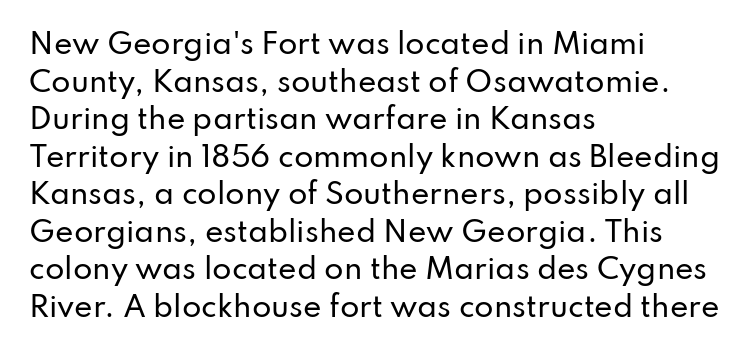
The image shows 28 px sans-serif type, upright; set left-aligned, normal line spacing (1.34x), normal letter spacing, not underlined; low stroke contrast and a small x-height.
